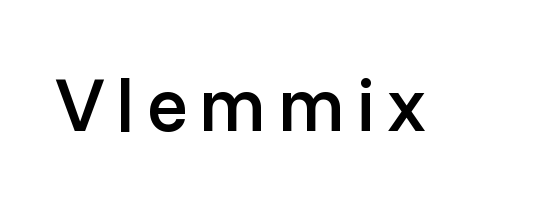
The image shows 76 px semibold sans-serif type, upright; set not underlined; low stroke contrast and a medium x-height.
